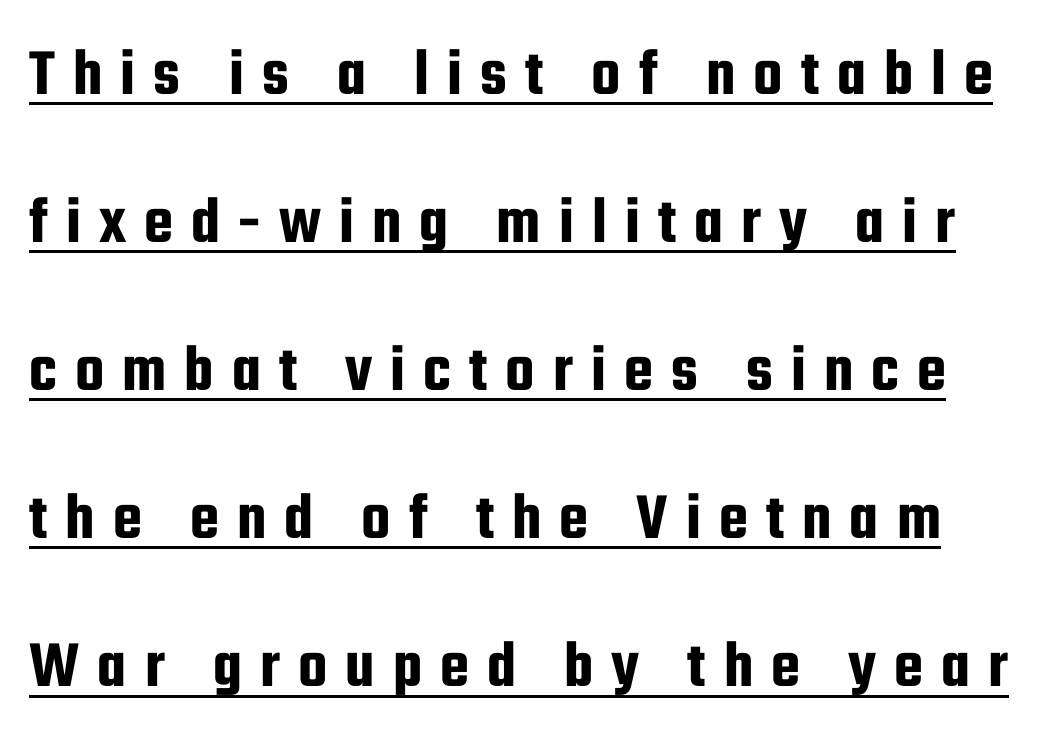
The image shows 67 px condensed sans-serif type, upright; set loose line spacing (2.21x), unusually wide letter spacing (+0.27 em), underlined; low stroke contrast and a medium x-height.
